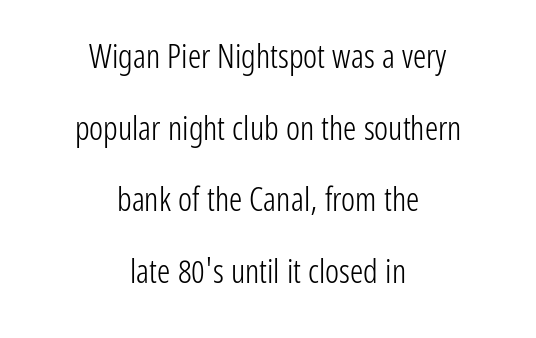
{"serif": "no", "italic": "no", "bold": "no", "weight": "light", "width": "condensed", "stroke_contrast": "low", "x_height": "medium", "monospaced": "no", "underline": "no", "align": "center", "line_spacing": "loose", "line_spacing_ratio": 2.17, "letter_spacing": "normal", "letter_spacing_em": 0.0, "glyph_px": 33}
